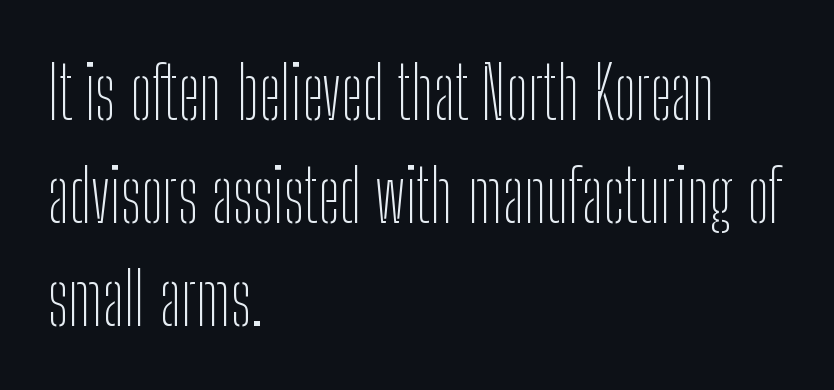
The image shows 73 px thin, condensed sans-serif type, upright; set left-aligned, normal line spacing (1.41x), normal letter spacing, not underlined; low stroke contrast and a medium x-height.
